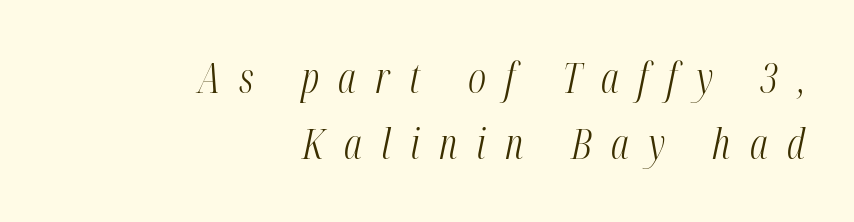
The image shows 41 px light, condensed type, italic (leaning right); set right-aligned, normal line spacing (1.61x), unusually wide letter spacing (+0.47 em), not underlined; medium stroke contrast and a medium x-height.
